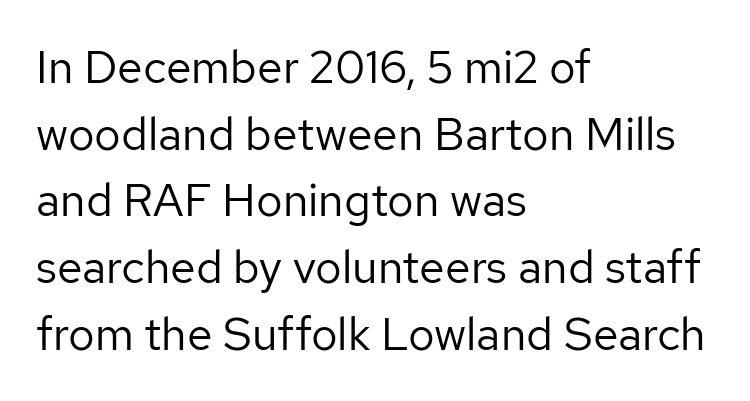
Q: Is the text bold? A: No.
Q: Is the text italic (slanted)? A: No, it is upright.
Q: Is the typeface a serif or a sans-serif typeface? A: Sans-serif.
Q: Is the text underlined? A: No.
Q: How is the paragraph aligned? A: Left-aligned.
Q: Is the spacing between letters normal or unusually wide? A: Normal.
Q: Is the spacing between lines tight, normal or loose? A: Normal.
Q: Width (condensed, normal, or wide)? A: Normal.
Q: Stroke contrast? A: Low.
Q: x-height? A: Medium.
Q: Monospaced? A: No.
